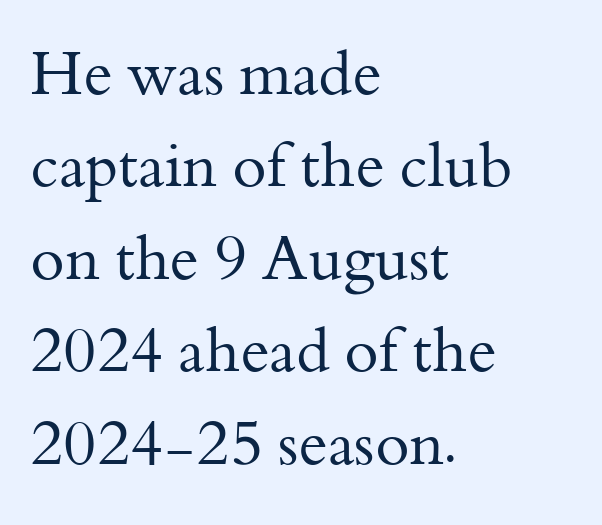
The image shows 62 px regular-weight serif type, upright; set left-aligned, normal line spacing (1.49x), normal letter spacing, not underlined; medium stroke contrast and a small x-height.
